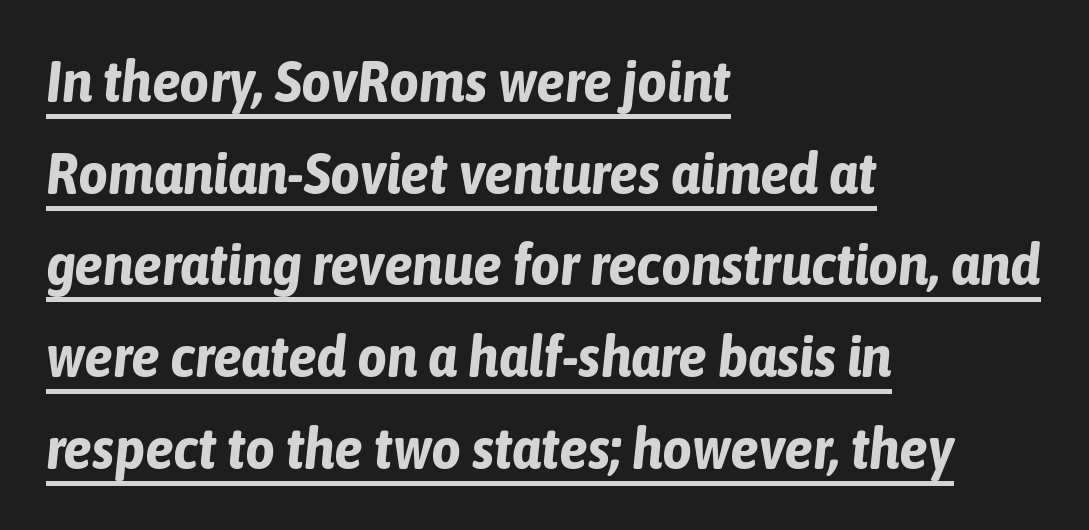
{"italic": "yes", "lean": "right", "slant_degrees": 6, "bold": "yes", "weight": "bold", "width": "condensed", "stroke_contrast": "low", "x_height": "medium", "monospaced": "no", "underline": "yes", "align": "left", "line_spacing": "normal", "line_spacing_ratio": 1.58, "letter_spacing": "normal", "letter_spacing_em": 0.0, "glyph_px": 58}
